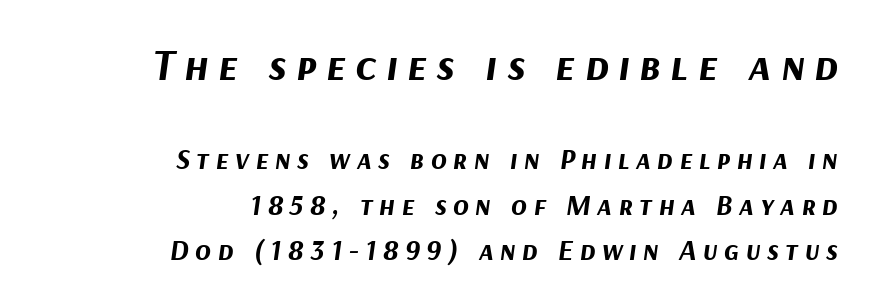
{"italic": "yes", "lean": "right", "slant_degrees": 9, "bold": "yes", "weight": "bold", "width": "normal", "stroke_contrast": "medium", "x_height": "medium", "monospaced": "no", "underline": "no", "align": "right", "line_spacing": "normal", "line_spacing_ratio": 1.57, "letter_spacing": "wide", "letter_spacing_em": 0.22, "larger_block": "first", "size_ratio": 1.52, "glyph_px": 44}
